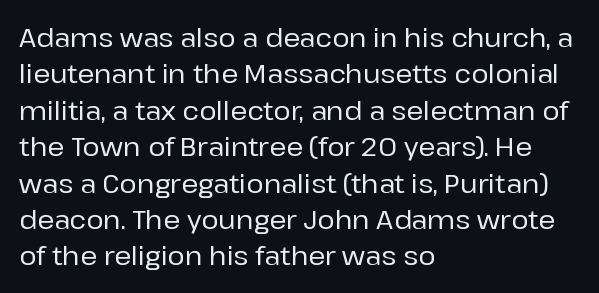
{"italic": "no", "underline": "no", "align": "left", "line_spacing": "normal", "line_spacing_ratio": 1.4, "letter_spacing": "normal", "letter_spacing_em": 0.0, "glyph_px": 26}
